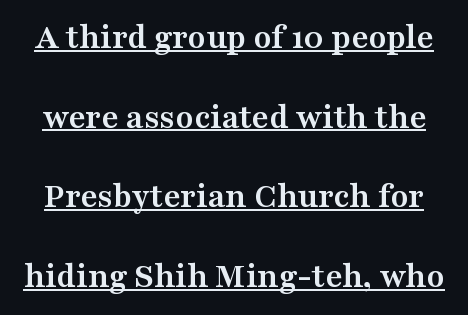
The image shows 36 px semibold, wide serif type, upright; set loose line spacing (2.21x), normal letter spacing, underlined; medium stroke contrast and a medium x-height.
